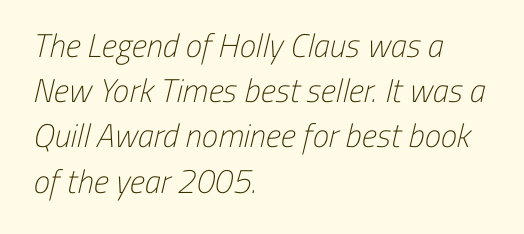
{"serif": "no", "bold": "no", "weight": "light", "width": "condensed", "stroke_contrast": "low", "x_height": "medium", "monospaced": "no", "underline": "no", "align": "left", "line_spacing": "normal", "line_spacing_ratio": 1.37, "letter_spacing": "normal", "letter_spacing_em": 0.0, "glyph_px": 33}
